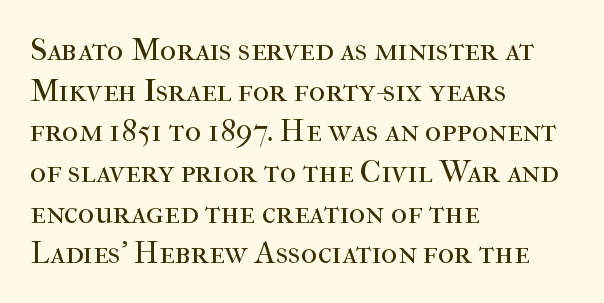
{"serif": "yes", "italic": "no", "bold": "no", "weight": "regular", "width": "normal", "stroke_contrast": "high", "x_height": "medium", "monospaced": "no", "underline": "no", "align": "left", "line_spacing": "normal", "line_spacing_ratio": 1.27, "letter_spacing": "normal", "letter_spacing_em": 0.0, "glyph_px": 32}
